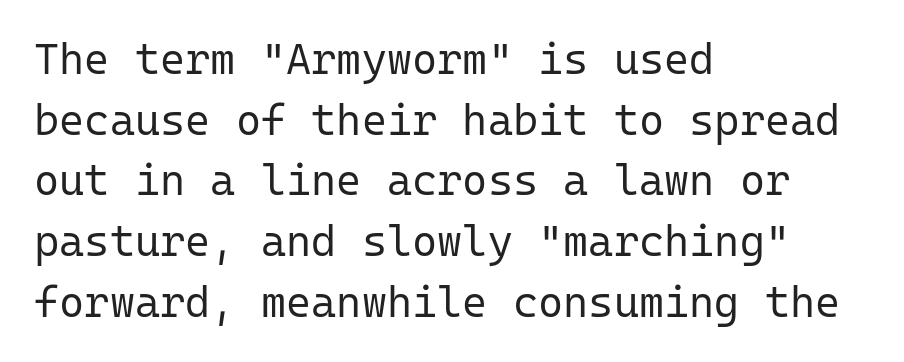
Q: Is the text bold? A: No.
Q: Is the text italic (slanted)? A: No, it is upright.
Q: Is the typeface a serif or a sans-serif typeface? A: Sans-serif.
Q: Is the text underlined? A: No.
Q: How is the paragraph aligned? A: Left-aligned.
Q: Is the spacing between letters normal or unusually wide? A: Normal.
Q: Is the spacing between lines tight, normal or loose? A: Normal.
Q: Width (condensed, normal, or wide)? A: Normal.
Q: Stroke contrast? A: Low.
Q: x-height? A: Medium.
Q: Monospaced? A: Yes.
